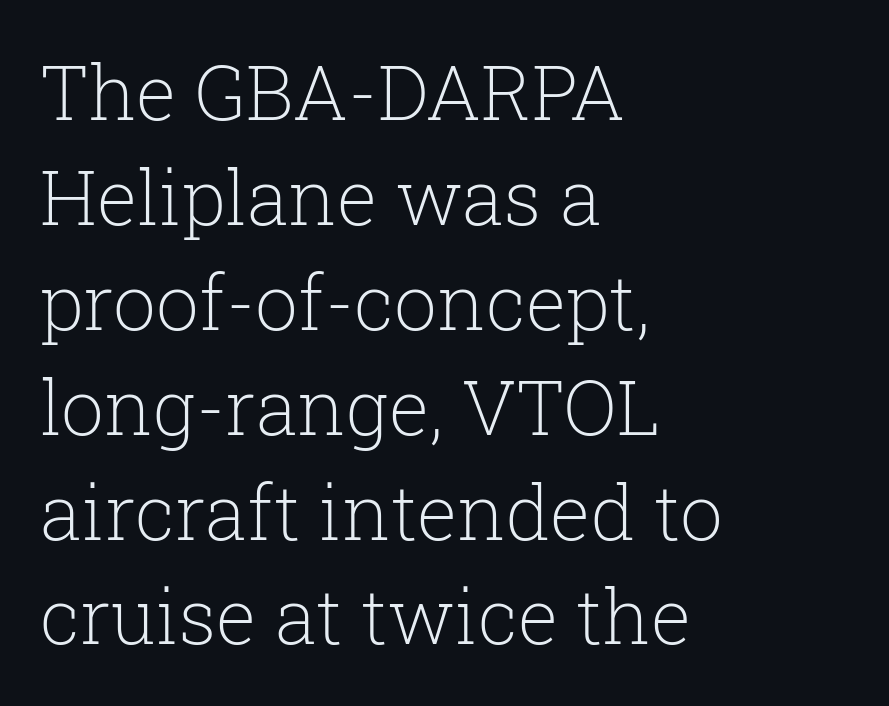
The rendering anchors every line to the left-hand side. Students, note that the glyphs here touch the page at normal intervals. The foot of each line stays bare and open. What's the leading like? Ordinary, nothing unusual.
